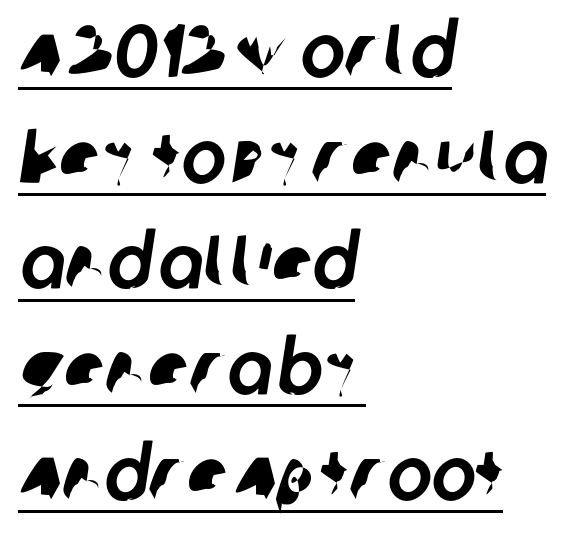
Q: Is the typeface a serif or a sans-serif typeface? A: Sans-serif.
Q: Is the text underlined? A: Yes.
Q: How is the paragraph aligned? A: Left-aligned.
Q: Is the spacing between letters normal or unusually wide? A: Normal.
Q: Is the spacing between lines tight, normal or loose? A: Normal.
Q: Width (condensed, normal, or wide)? A: Normal.
Q: Stroke contrast? A: Low.
Q: x-height? A: Large.
Q: Monospaced? A: No.
